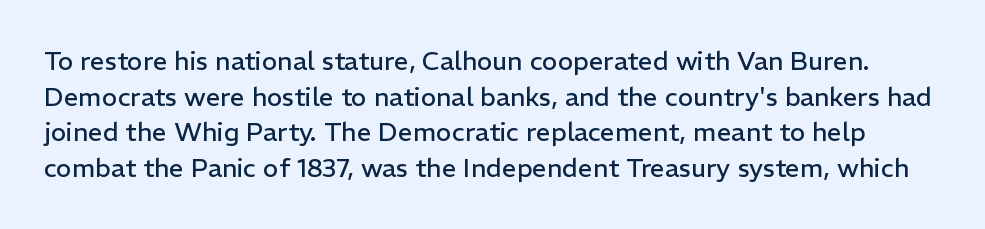
The image shows 26 px text type, upright; set normal line spacing (1.37x), normal letter spacing, not underlined.
